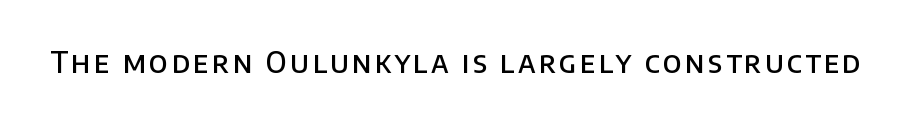
Q: Is the text bold? A: Semi-bold.
Q: Is the text italic (slanted)? A: No, it is upright.
Q: Is the typeface a serif or a sans-serif typeface? A: Sans-serif.
Q: Is the text underlined? A: No.
Q: Width (condensed, normal, or wide)? A: Normal.
Q: Stroke contrast? A: Low.
Q: x-height? A: Large.
Q: Monospaced? A: No.
